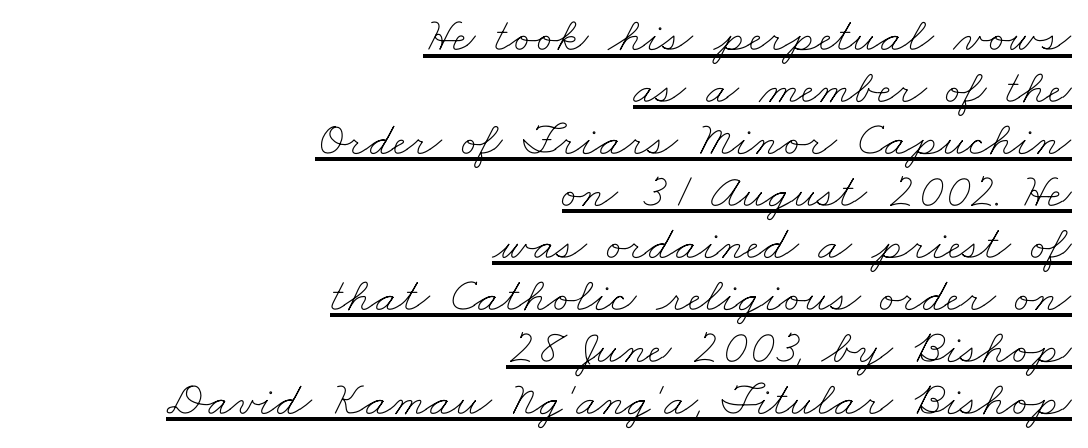
The image shows 49 px thin, wide type; set right-aligned, tight line spacing (1.06x), normal letter spacing, underlined; low stroke contrast and a small x-height.
